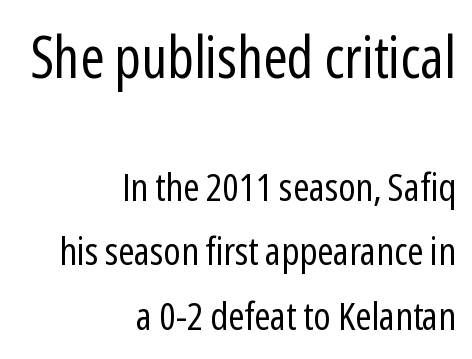
{"serif": "no", "italic": "no", "bold": "no", "weight": "regular", "width": "condensed", "stroke_contrast": "low", "x_height": "medium", "monospaced": "no", "underline": "no", "align": "right", "line_spacing": "normal", "line_spacing_ratio": 1.66, "letter_spacing": "normal", "letter_spacing_em": 0.0, "larger_block": "first", "size_ratio": 1.49, "glyph_px": 58}
